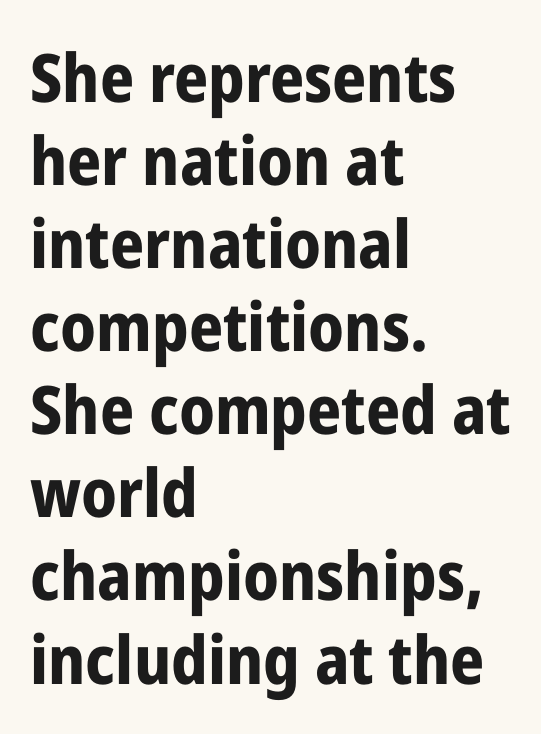
The image shows 67 px bold, condensed sans-serif type, upright; set left-aligned, line spacing 1.24x, normal letter spacing, not underlined; low stroke contrast and a medium x-height.
